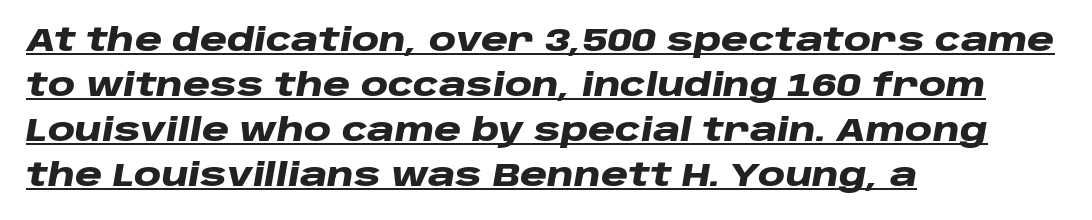
{"italic": "yes", "lean": "right", "slant_degrees": 10, "bold": "yes", "weight": "heavy", "width": "wide", "stroke_contrast": "low", "x_height": "large", "monospaced": "no", "underline": "yes", "align": "left", "line_spacing": "normal", "line_spacing_ratio": 1.45, "letter_spacing": "normal", "letter_spacing_em": 0.0, "glyph_px": 31}
